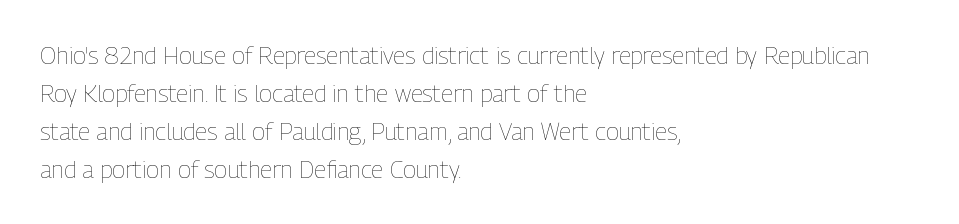
Caption: standard tracking, unaltered. How would I describe the line gaps? Plain and ordinary. Notice how the stems are strictly vertical — no italics here. The typeface has the unassuming heft of standard copy or less. The lines are quadded left.
